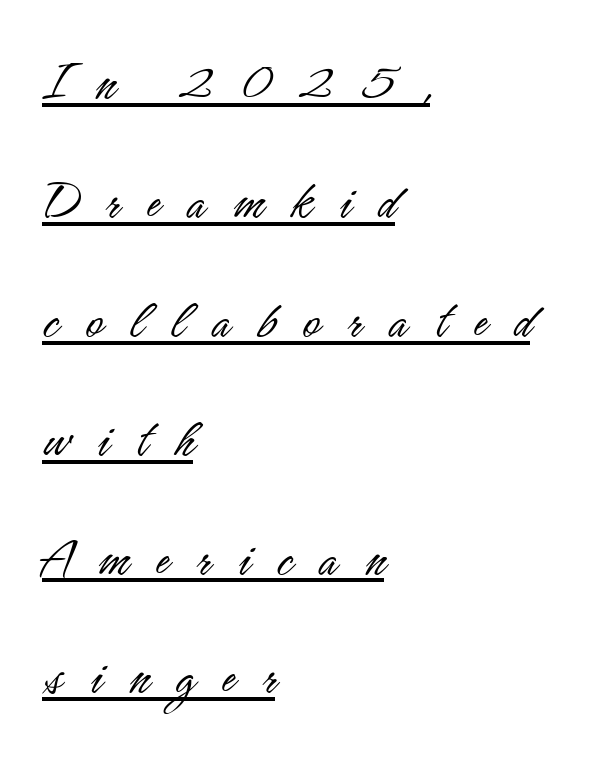
Q: Is the text bold? A: No.
Q: Is the text italic (slanted)? A: Yes.
Q: Is the typeface a serif or a sans-serif typeface? A: Sans-serif.
Q: Is the text underlined? A: Yes.
Q: How is the paragraph aligned? A: Left-aligned.
Q: Is the spacing between letters normal or unusually wide? A: Unusually wide.
Q: Is the spacing between lines tight, normal or loose? A: Loose.
Q: Width (condensed, normal, or wide)? A: Condensed.
Q: Stroke contrast? A: Low.
Q: x-height? A: Small.
Q: Monospaced? A: No.
